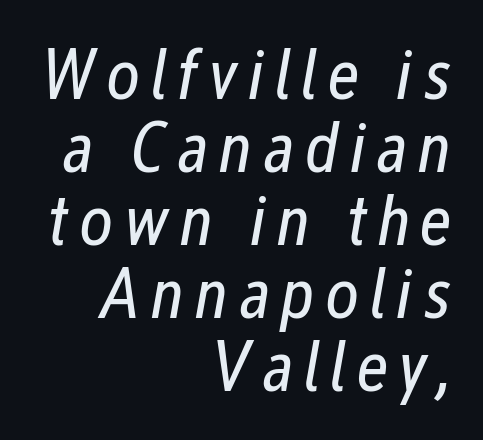
Q: Is the text bold? A: No.
Q: Is the text italic (slanted)? A: Yes, it leans right by about 12 degrees.
Q: Is the text underlined? A: No.
Q: How is the paragraph aligned? A: Right-aligned.
Q: Is the spacing between lines tight, normal or loose? A: Tight.
Q: Width (condensed, normal, or wide)? A: Condensed.
Q: Stroke contrast? A: Low.
Q: x-height? A: Medium.
Q: Monospaced? A: No.
